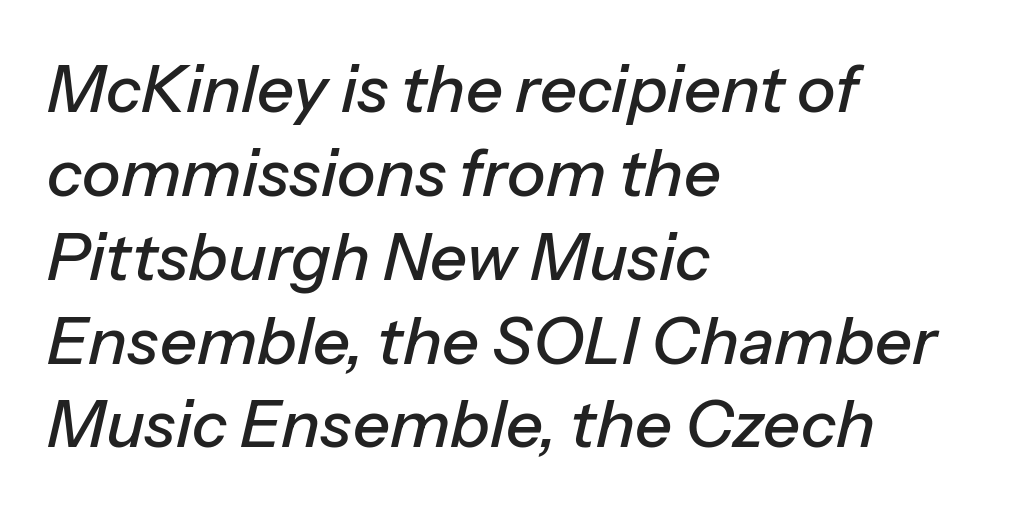
Q: Is the text italic (slanted)? A: Yes, it leans right by about 13 degrees.
Q: Is the text underlined? A: No.
Q: How is the paragraph aligned? A: Left-aligned.
Q: Is the spacing between letters normal or unusually wide? A: Normal.
Q: Is the spacing between lines tight, normal or loose? A: Normal.
Q: Width (condensed, normal, or wide)? A: Normal.
Q: Stroke contrast? A: Low.
Q: x-height? A: Medium.
Q: Monospaced? A: No.
